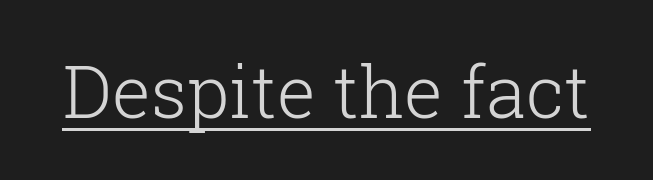
Q: Is the text bold? A: No.
Q: Is the text italic (slanted)? A: No, it is upright.
Q: Is the typeface a serif or a sans-serif typeface? A: Serif.
Q: Is the text underlined? A: Yes.
Q: Is the spacing between letters normal or unusually wide? A: Normal.
Q: Width (condensed, normal, or wide)? A: Normal.
Q: Stroke contrast? A: Low.
Q: x-height? A: Medium.
Q: Monospaced? A: No.
